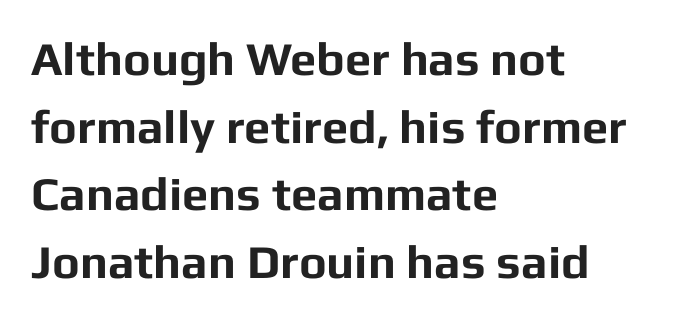
The image shows 47 px bold sans-serif type, upright; set left-aligned, normal line spacing (1.44x), normal letter spacing, not underlined; low stroke contrast and a medium x-height.
